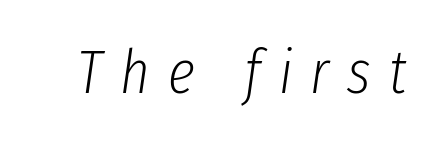
{"italic": "yes", "lean": "right", "slant_degrees": 8, "bold": "no", "weight": "light", "width": "condensed", "stroke_contrast": "low", "x_height": "medium", "monospaced": "no", "underline": "no", "letter_spacing": "wide", "letter_spacing_em": 0.29, "glyph_px": 62}
